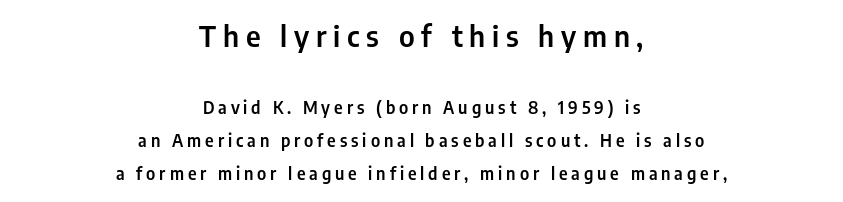
The passage shown is typed in a proportional face where columns would drift. A centered setting, common on invitations and titles, is used for this passage. Successive baselines arrive slowly, with a big drop between each. These lines have a slow, spaced-out rhythm from letter to letter.
